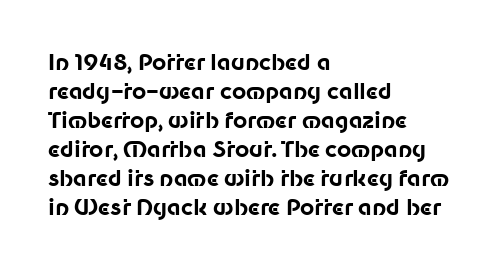
Q: Is the text bold? A: Yes.
Q: Is the text italic (slanted)? A: No, it is upright.
Q: Is the text underlined? A: No.
Q: How is the paragraph aligned? A: Left-aligned.
Q: Is the spacing between letters normal or unusually wide? A: Normal.
Q: Is the spacing between lines tight, normal or loose? A: Normal.
